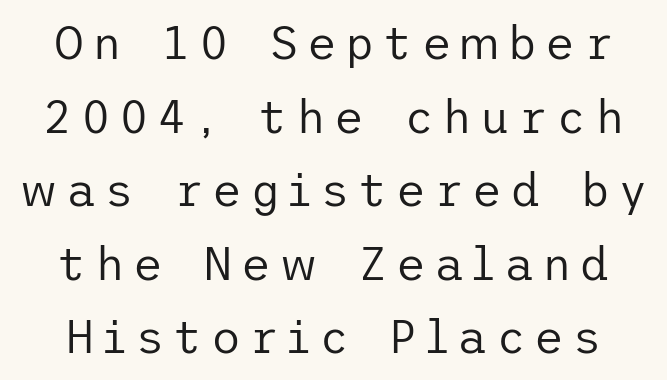
What's the leading like? Ordinary, nothing unusual. You can tell it's not italic because the verticals are truly vertical. To sum up the face: it is a sans, with no serifs. Is the stroke heavy? The answer is a plain regular-or-lighter.
